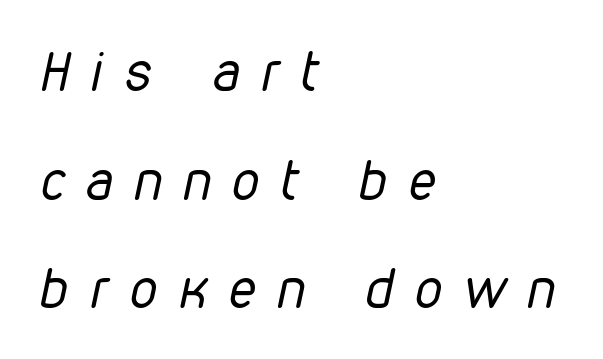
Q: Is the text bold? A: No.
Q: Is the text italic (slanted)? A: Yes, it leans right by about 12 degrees.
Q: Is the text underlined? A: No.
Q: How is the paragraph aligned? A: Left-aligned.
Q: Is the spacing between letters normal or unusually wide? A: Unusually wide.
Q: Is the spacing between lines tight, normal or loose? A: Loose.
Q: Width (condensed, normal, or wide)? A: Condensed.
Q: Stroke contrast? A: Low.
Q: x-height? A: Medium.
Q: Monospaced? A: No.
